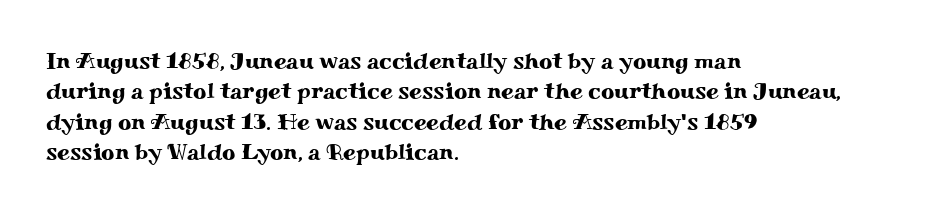
The image shows 23 px text type, upright; set left-aligned, normal line spacing (1.32x), normal letter spacing, not underlined.
